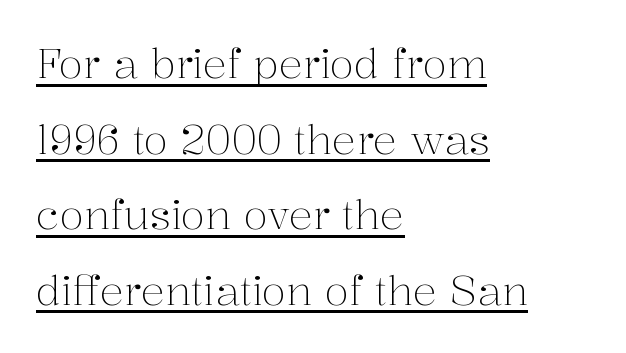
{"serif": "yes", "italic": "no", "bold": "no", "weight": "light", "width": "normal", "stroke_contrast": "medium", "x_height": "medium", "monospaced": "no", "underline": "yes", "align": "left", "line_spacing_ratio": 1.89, "letter_spacing": "normal", "letter_spacing_em": 0.0, "glyph_px": 40}
